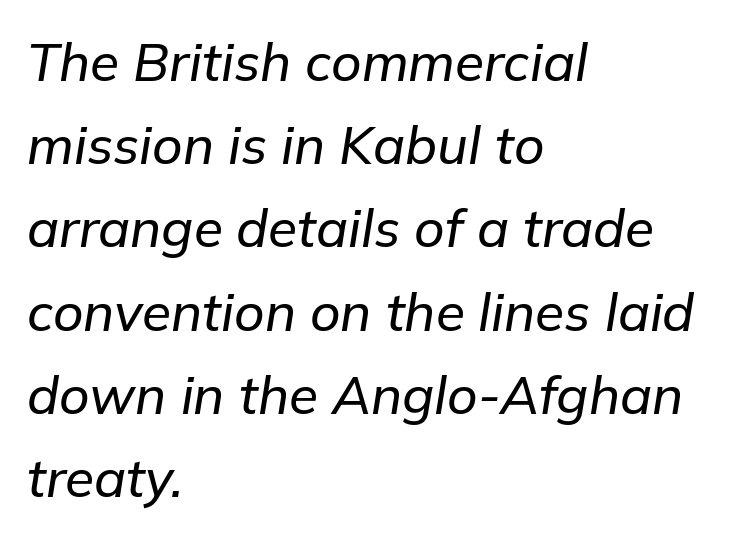
Q: Is the text italic (slanted)? A: Yes, it leans right by about 9 degrees.
Q: Is the text underlined? A: No.
Q: How is the paragraph aligned? A: Left-aligned.
Q: Is the spacing between letters normal or unusually wide? A: Normal.
Q: Is the spacing between lines tight, normal or loose? A: Normal.
Q: Width (condensed, normal, or wide)? A: Normal.
Q: Stroke contrast? A: Low.
Q: x-height? A: Medium.
Q: Monospaced? A: No.
